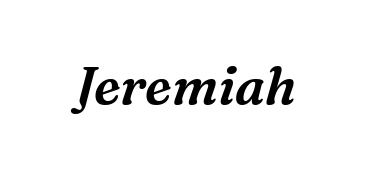
Old-style or modern, the face here clearly has serifs. The letters are slanted; this is an italic face. Nobody touched the tracking dial on this one. The specimen omits any rule beneath the text block's lines. You could not count columns in this text — the font is proportionally spaced.
